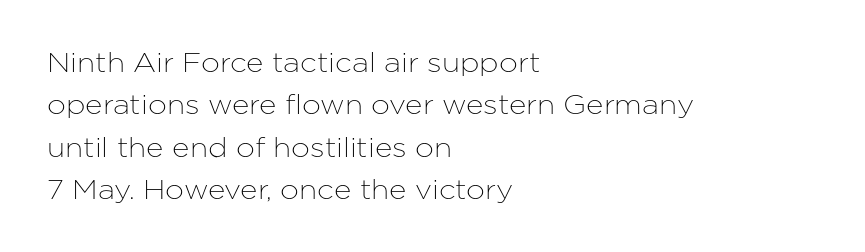
Successive baselines arrive at the customary interval. Tall strokes in this sample are plumb rather than angled. Where is the straight margin? On the left. Lines of text with bare space underneath. Each word holds together tightly as a unit, with standard inter-letter gaps.
